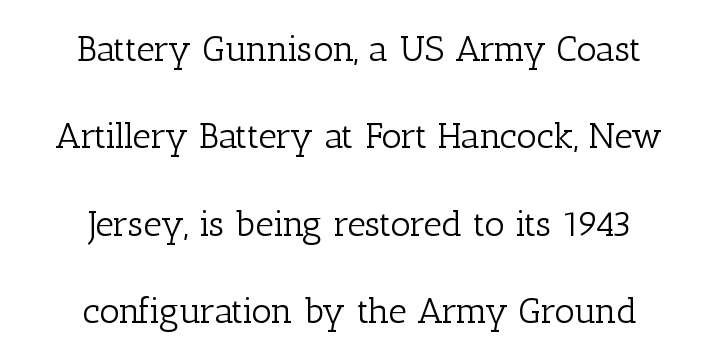
{"serif": "yes", "italic": "no", "bold": "no", "weight": "light", "width": "normal", "stroke_contrast": "low", "x_height": "medium", "monospaced": "no", "underline": "no", "align": "center", "line_spacing": "loose", "line_spacing_ratio": 2.43, "letter_spacing": "normal", "letter_spacing_em": 0.0, "glyph_px": 36}
